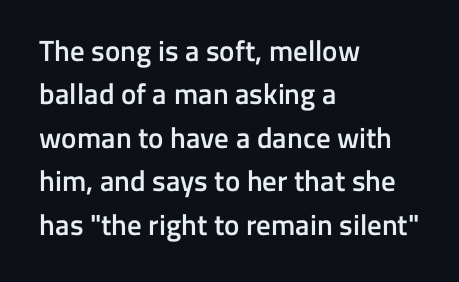
The image shows 29 px semibold sans-serif type, upright; set left-aligned, normal line spacing (1.5x), normal letter spacing, not underlined; low stroke contrast and a medium x-height.
